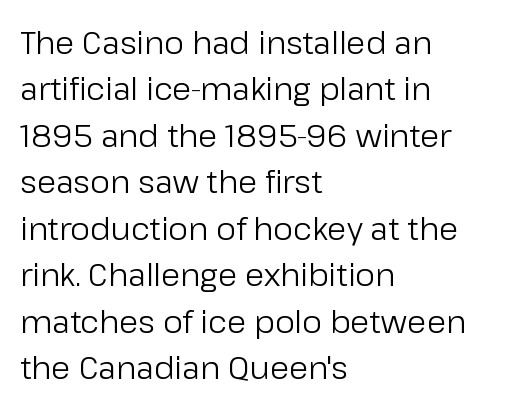
Characters remain perfectly vertical along every line. Default kerning and tracking; the words read as compact shapes. Vertically, the passage feels balanced, rows spaced as you'd expect. This sample uses a sans-serif face.
